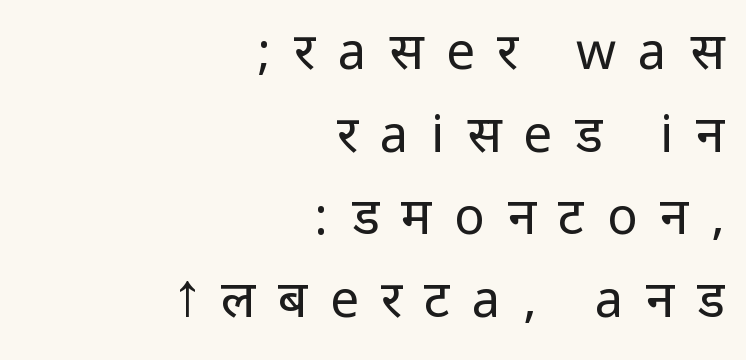
The image shows 51 px regular-weight, condensed sans-serif type, upright; set right-aligned, normal line spacing (1.62x), unusually wide letter spacing (+0.44 em), not underlined; low stroke contrast.
